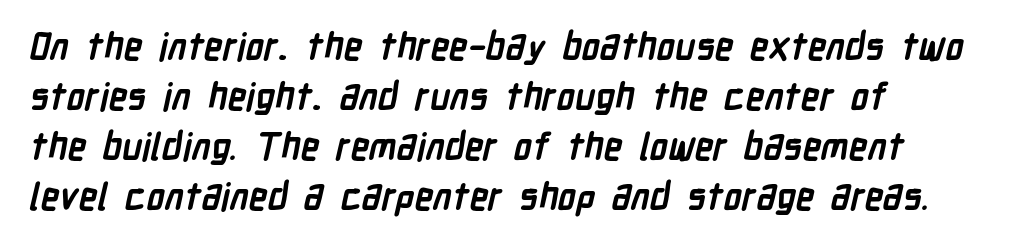
{"serif": "no", "bold": "yes", "weight": "semibold", "width": "condensed", "stroke_contrast": "low", "x_height": "medium", "monospaced": "no", "underline": "no", "align": "left", "line_spacing": "normal", "line_spacing_ratio": 1.35, "letter_spacing": "normal", "letter_spacing_em": 0.0, "glyph_px": 37}
